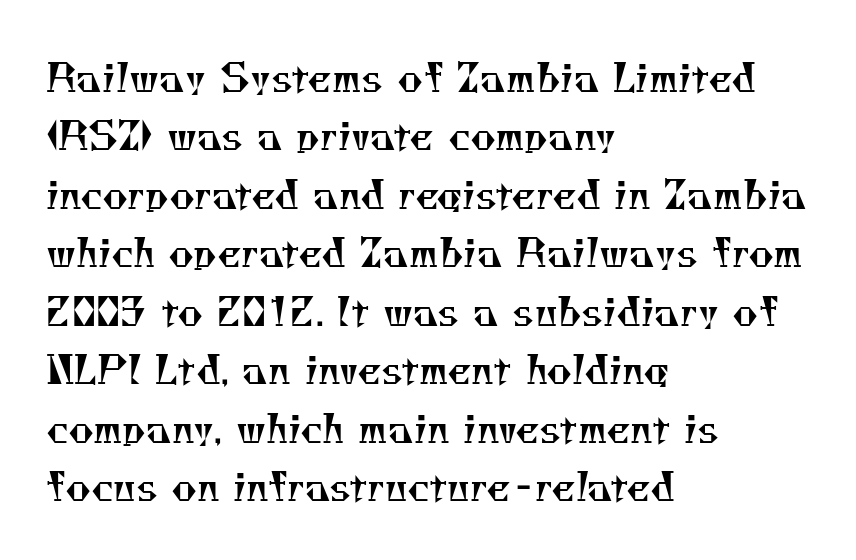
The image shows 39 px regular-weight serif type; set left-aligned, normal line spacing (1.5x), normal letter spacing, not underlined; medium stroke contrast and a small x-height.
